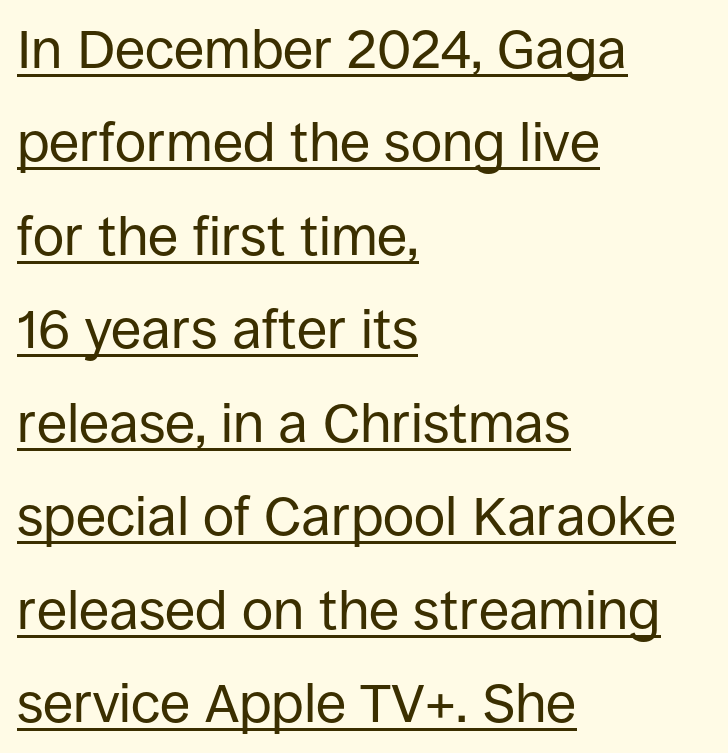
{"serif": "no", "italic": "no", "bold": "no", "weight": "regular", "width": "normal", "stroke_contrast": "low", "x_height": "large", "monospaced": "no", "underline": "yes", "align": "left", "line_spacing": "normal", "line_spacing_ratio": 1.7, "letter_spacing": "normal", "letter_spacing_em": 0.0, "glyph_px": 55}
